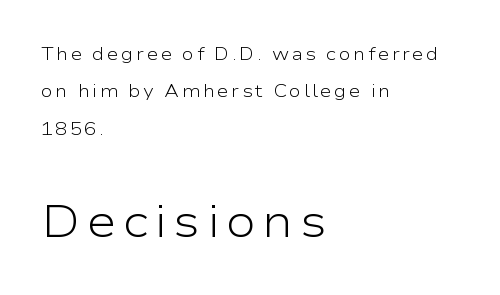
Q: Is the text bold? A: No.
Q: Is the text italic (slanted)? A: No, it is upright.
Q: Is the typeface a serif or a sans-serif typeface? A: Sans-serif.
Q: Is the text underlined? A: No.
Q: How is the paragraph aligned? A: Left-aligned.
Q: Is the spacing between lines tight, normal or loose? A: Loose.
Q: Which block of text is set in a larger size, the first (top) or the second (bottom)? A: The second (bottom) one.
Q: Width (condensed, normal, or wide)? A: Wide.
Q: Stroke contrast? A: Low.
Q: x-height? A: Medium.
Q: Monospaced? A: No.
